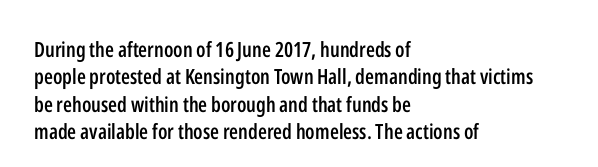
Q: Is the text bold? A: Semi-bold.
Q: Is the text italic (slanted)? A: No, it is upright.
Q: Is the text underlined? A: No.
Q: How is the paragraph aligned? A: Left-aligned.
Q: Is the spacing between letters normal or unusually wide? A: Normal.
Q: Is the spacing between lines tight, normal or loose? A: Normal.
